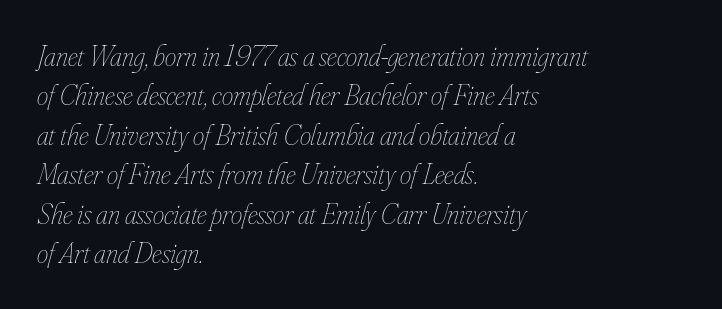
{"italic": "yes", "lean": "right", "slant_degrees": 16, "bold": "no", "weight": "thin", "width": "condensed", "stroke_contrast": "low", "x_height": "small", "monospaced": "no", "underline": "no", "align": "left", "line_spacing": "normal", "line_spacing_ratio": 1.36, "letter_spacing": "normal", "letter_spacing_em": 0.0, "glyph_px": 29}
